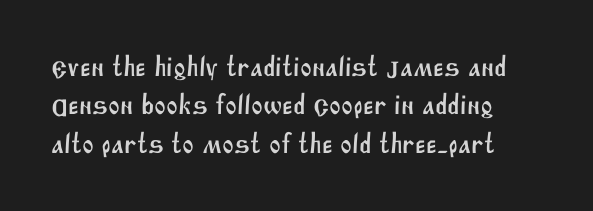
Q: Is the typeface a serif or a sans-serif typeface? A: Sans-serif.
Q: Is the text underlined? A: No.
Q: Is the spacing between letters normal or unusually wide? A: Normal.
Q: Is the spacing between lines tight, normal or loose? A: Normal.
Q: Width (condensed, normal, or wide)? A: Normal.
Q: Stroke contrast? A: Medium.
Q: x-height? A: Large.
Q: Monospaced? A: No.
